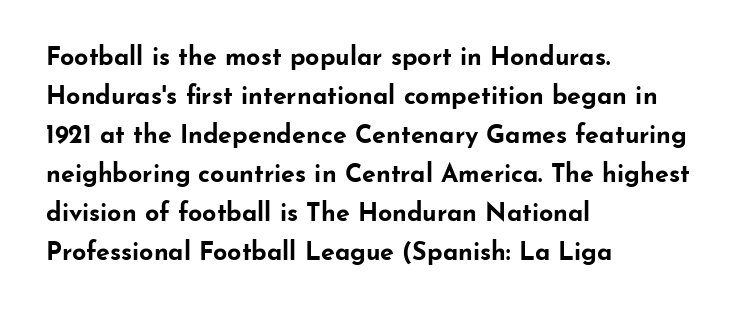
The image shows 25 px bold type, upright; set left-aligned, normal line spacing (1.56x), normal letter spacing, not underlined.
